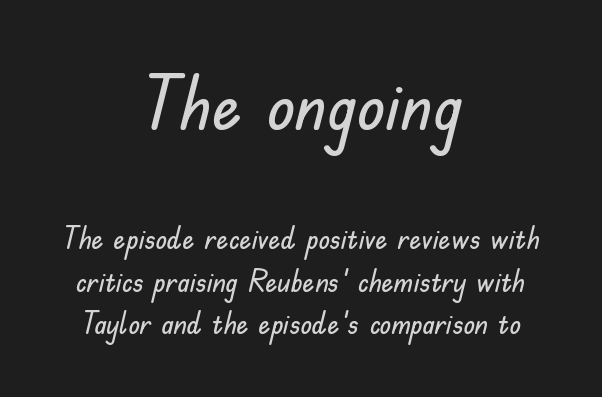
Q: Is the text italic (slanted)? A: Yes.
Q: Is the typeface a serif or a sans-serif typeface? A: Sans-serif.
Q: Is the text underlined? A: No.
Q: How is the paragraph aligned? A: Centered.
Q: Is the spacing between letters normal or unusually wide? A: Normal.
Q: Is the spacing between lines tight, normal or loose? A: Normal.
Q: Which block of text is set in a larger size, the first (top) or the second (bottom)? A: The first (top) one.
Q: Width (condensed, normal, or wide)? A: Normal.
Q: Stroke contrast? A: Low.
Q: x-height? A: Small.
Q: Monospaced? A: No.
